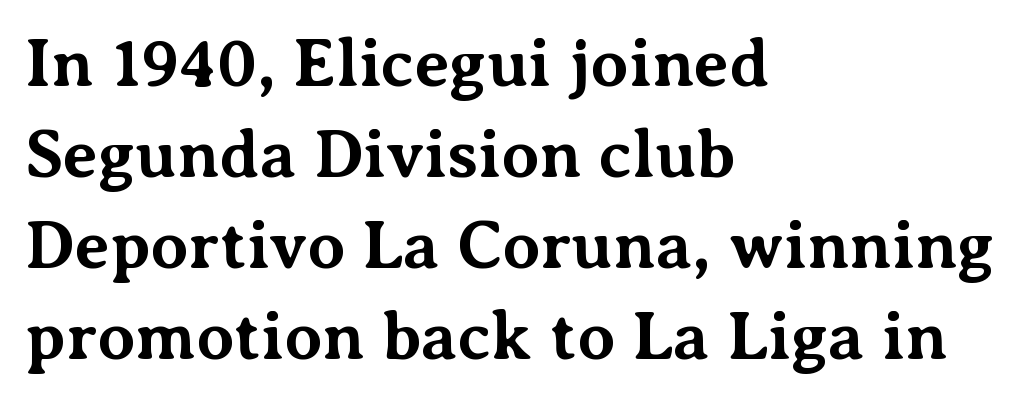
{"serif": "yes", "italic": "no", "bold": "yes", "weight": "bold", "width": "normal", "stroke_contrast": "medium", "x_height": "medium", "monospaced": "no", "underline": "no", "align": "left", "line_spacing": "normal", "line_spacing_ratio": 1.34, "letter_spacing": "normal", "letter_spacing_em": 0.0, "glyph_px": 68}
